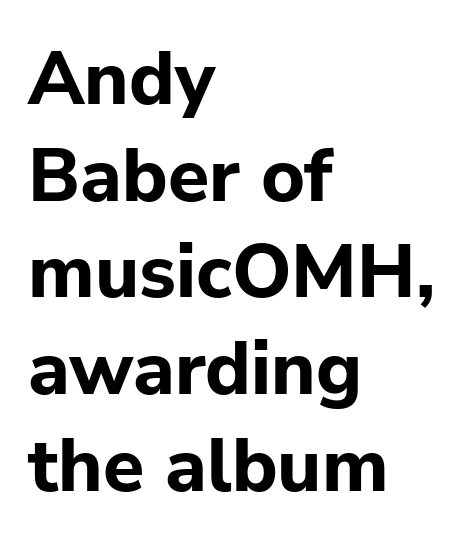
Q: Is the text bold? A: Yes.
Q: Is the text italic (slanted)? A: No, it is upright.
Q: Is the typeface a serif or a sans-serif typeface? A: Sans-serif.
Q: Is the text underlined? A: No.
Q: How is the paragraph aligned? A: Left-aligned.
Q: Is the spacing between letters normal or unusually wide? A: Normal.
Q: Is the spacing between lines tight, normal or loose? A: Normal.
Q: Width (condensed, normal, or wide)? A: Normal.
Q: Stroke contrast? A: Low.
Q: x-height? A: Medium.
Q: Monospaced? A: No.
